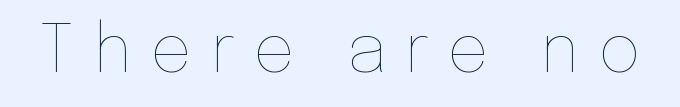
The image shows 66 px thin type, upright; set unusually wide letter spacing (+0.27 em), not underlined; low stroke contrast and a medium x-height.
